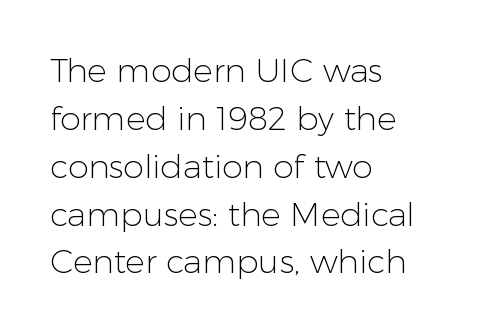
You can tell it's not italic because the verticals are truly vertical. Weight class: somewhere from thin through regular. The paragraph shown leans on its left margin. Font category for this specimen: sans-serif. A normal amount of white space separates one row of letters from the next.
